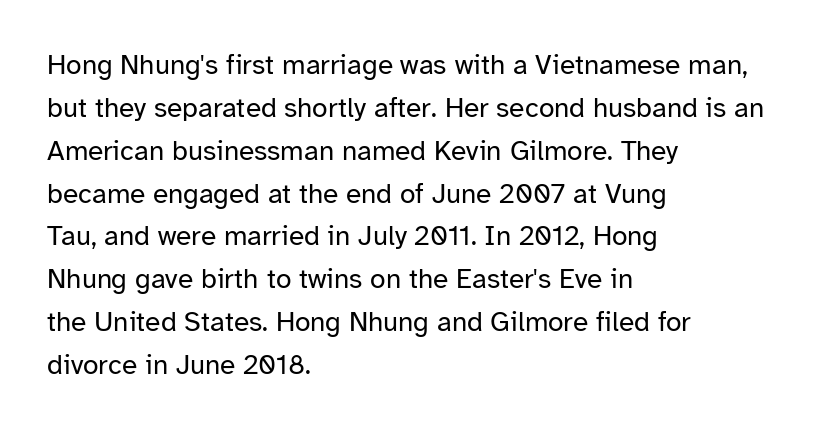
Is this a fixed-width face? No — the glyphs have proportional, varying widths. The specimen reads as upright at a glance. Notice how descenders clear the ascenders below comfortably — that's standard leading. The rendering anchors every line to the left-hand side. The letters look calm and open, with moderate or lighter stems. This rendering employs a face without finishing strokes, i.e., a sans-serif.
